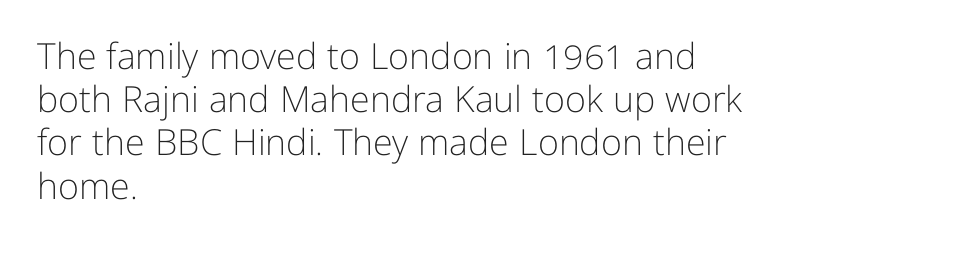
Horizontal alignment here is leftward, the default for most running prose. Descender tails drop into unmarked territory. The letters stand upright; this is a roman face. A light-to-regular cut is what we see here.
